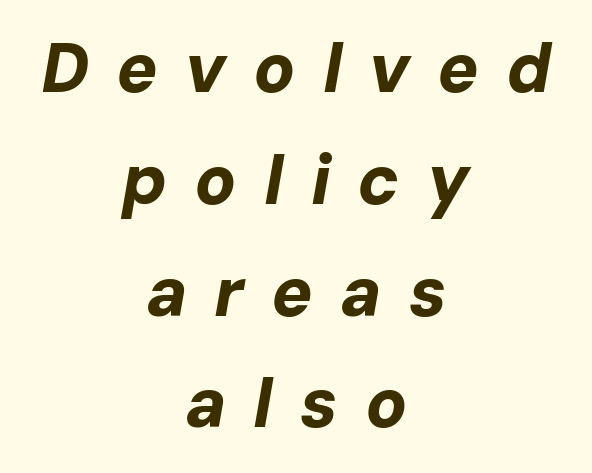
Q: Is the text bold? A: Yes.
Q: Is the text italic (slanted)? A: Yes, it leans right by about 10 degrees.
Q: Is the text underlined? A: No.
Q: How is the paragraph aligned? A: Centered.
Q: Is the spacing between letters normal or unusually wide? A: Unusually wide.
Q: Is the spacing between lines tight, normal or loose? A: Normal.
Q: Width (condensed, normal, or wide)? A: Normal.
Q: Stroke contrast? A: Low.
Q: x-height? A: Medium.
Q: Monospaced? A: No.
